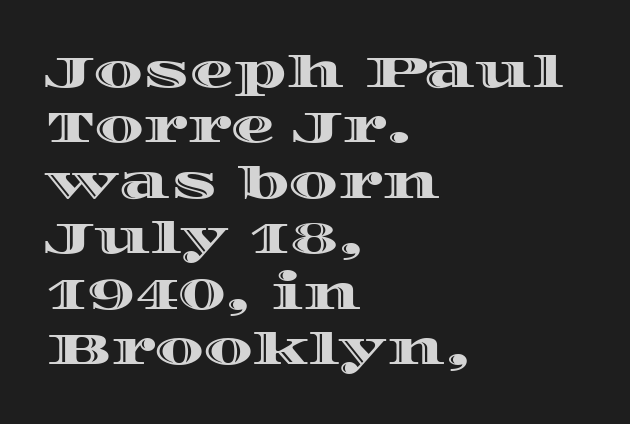
These lines sit exactly where default settings would place them. Spacing verdict: proportional, widths tailored to each character. The baseline area is clear. The lettering stays uniformly vertical, giving the passage a roman look. Alignment: flush left. Tracking value appears to be zero — textbook default spacing.
